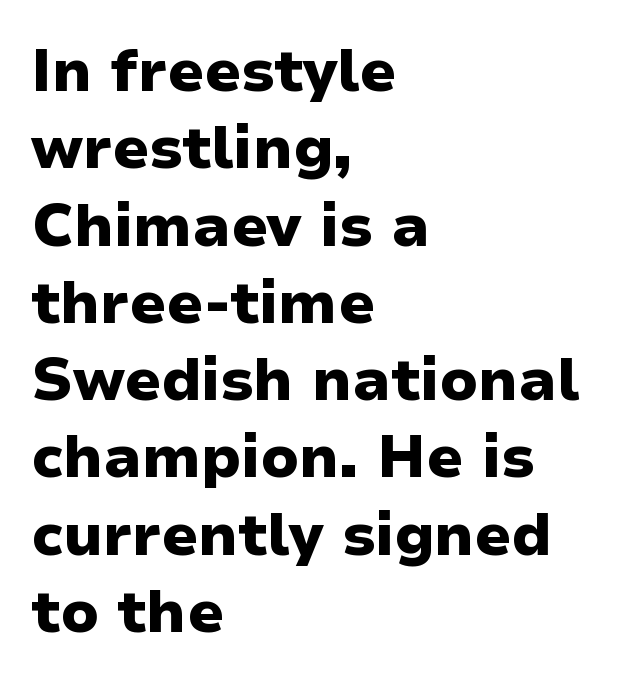
The image shows 59 px heavy sans-serif type, upright; set left-aligned, normal line spacing (1.31x), normal letter spacing, not underlined; low stroke contrast and a medium x-height.
